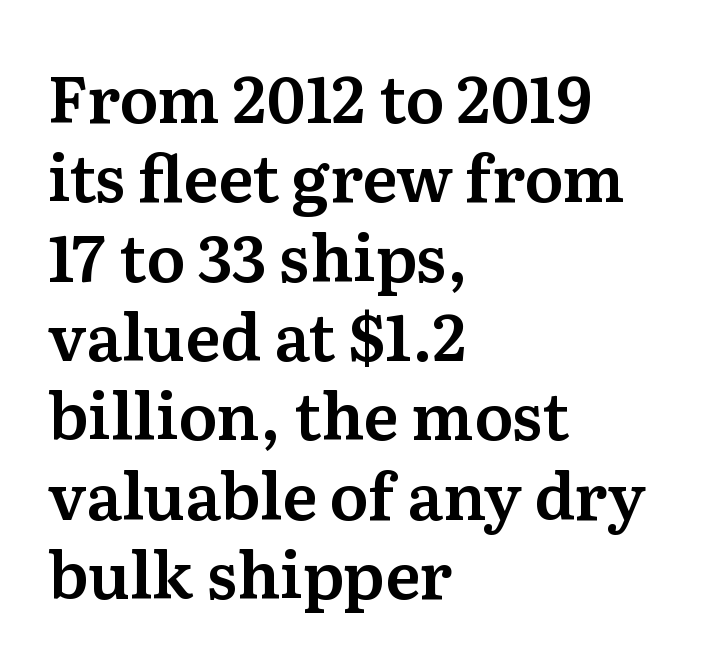
Q: Is the text italic (slanted)? A: No, it is upright.
Q: Is the typeface a serif or a sans-serif typeface? A: Serif.
Q: Is the text underlined? A: No.
Q: How is the paragraph aligned? A: Left-aligned.
Q: Is the spacing between letters normal or unusually wide? A: Normal.
Q: Width (condensed, normal, or wide)? A: Normal.
Q: Stroke contrast? A: Medium.
Q: x-height? A: Medium.
Q: Monospaced? A: No.
